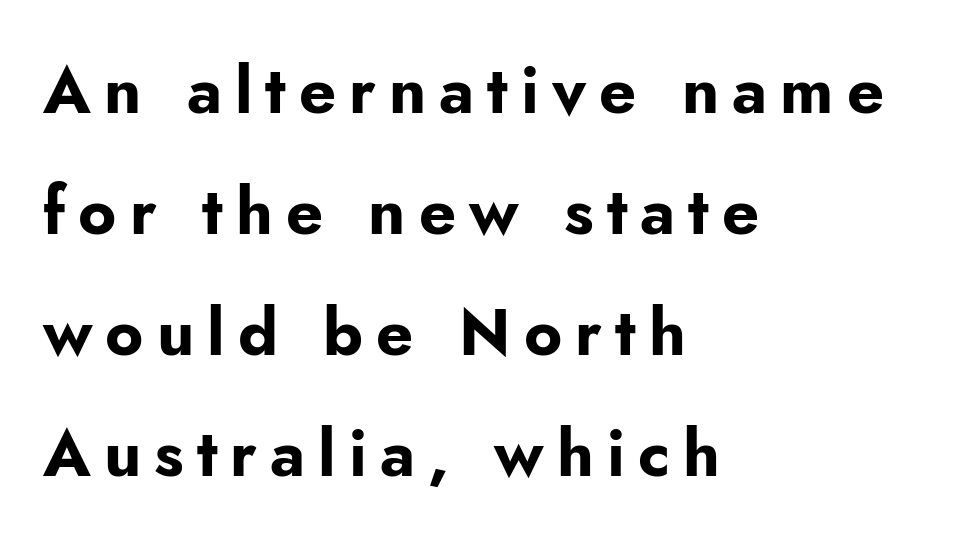
{"serif": "no", "italic": "no", "bold": "yes", "weight": "bold", "width": "normal", "stroke_contrast": "low", "x_height": "small", "monospaced": "no", "underline": "no", "align": "left", "line_spacing_ratio": 1.86, "letter_spacing": "wide", "letter_spacing_em": 0.2, "glyph_px": 65}
